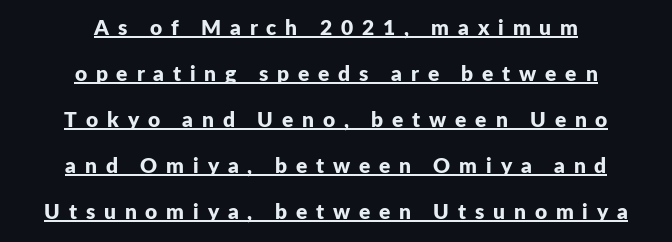
The image shows 21 px bold type, upright; set centered, loose line spacing (2.19x), unusually wide letter spacing (+0.42 em), underlined.
